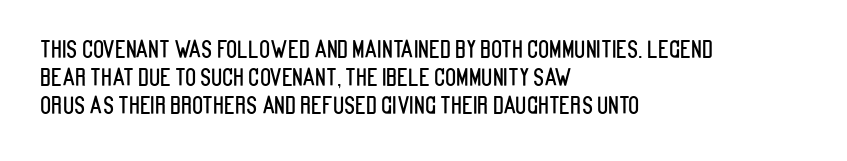
The image shows 23 px text type, upright; set left-aligned, line spacing 1.22x, normal letter spacing, not underlined.
